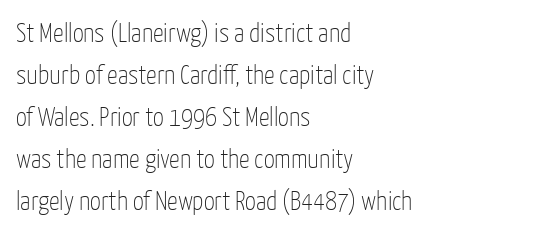
Q: Is the text bold? A: No.
Q: Is the text italic (slanted)? A: No, it is upright.
Q: Is the text underlined? A: No.
Q: How is the paragraph aligned? A: Left-aligned.
Q: Is the spacing between letters normal or unusually wide? A: Normal.
Q: Is the spacing between lines tight, normal or loose? A: Normal.
